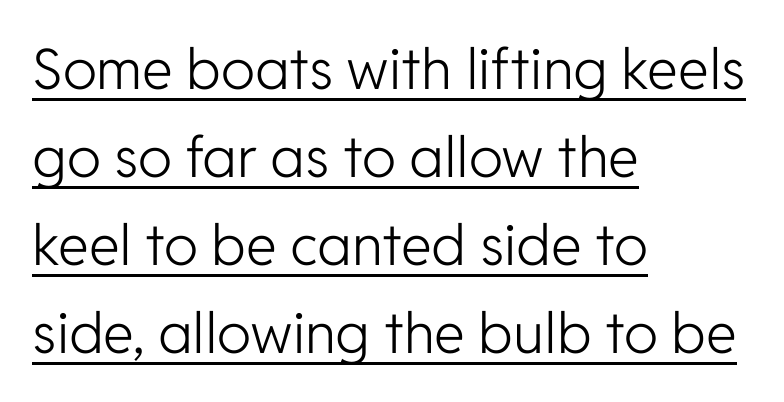
{"serif": "no", "italic": "no", "bold": "no", "weight": "light", "width": "normal", "stroke_contrast": "low", "x_height": "medium", "monospaced": "no", "underline": "yes", "align": "left", "line_spacing": "normal", "line_spacing_ratio": 1.57, "letter_spacing": "normal", "letter_spacing_em": 0.0, "glyph_px": 56}
